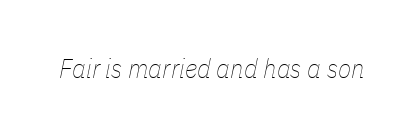
The image shows 27 px text type, italic (leaning right); set normal letter spacing, not underlined.
